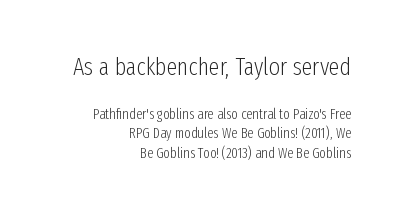
Q: Is the text bold? A: No.
Q: Is the text italic (slanted)? A: No, it is upright.
Q: Is the text underlined? A: No.
Q: How is the paragraph aligned? A: Right-aligned.
Q: Is the spacing between letters normal or unusually wide? A: Normal.
Q: Is the spacing between lines tight, normal or loose? A: Normal.
Q: Which block of text is set in a larger size, the first (top) or the second (bottom)? A: The first (top) one.
